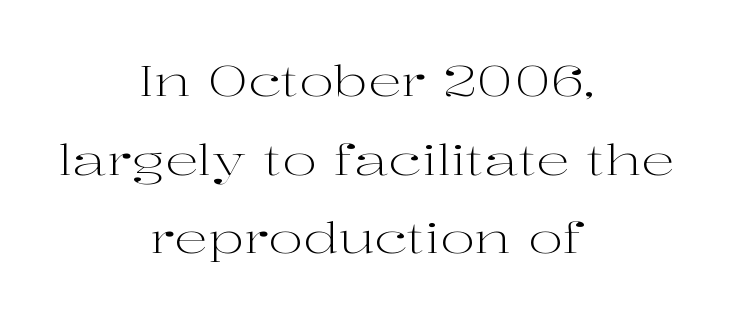
The image shows 42 px light, wide serif type, upright; set centered, line spacing 1.87x, normal letter spacing, not underlined; high stroke contrast and a medium x-height.
